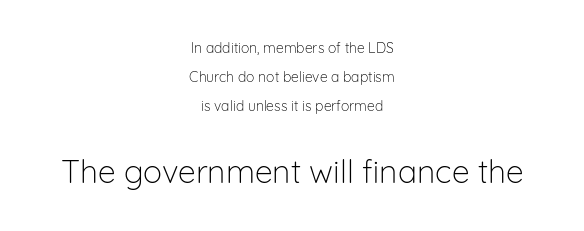
The image shows 32 px light sans-serif type, upright; set centered, loose line spacing (2.06x), normal letter spacing, not underlined; the second (bottom) block is 2.29x larger; low stroke contrast and a medium x-height.
